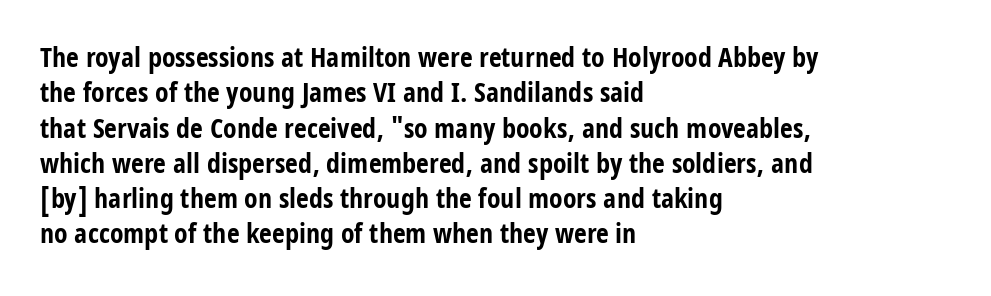
Default kerning and tracking; the words read as compact shapes. The space directly below the letters is spotless. A typesetter would call this proportional, since set widths differ per character. No feet cap the strokes, marking this as sans-serif type.
